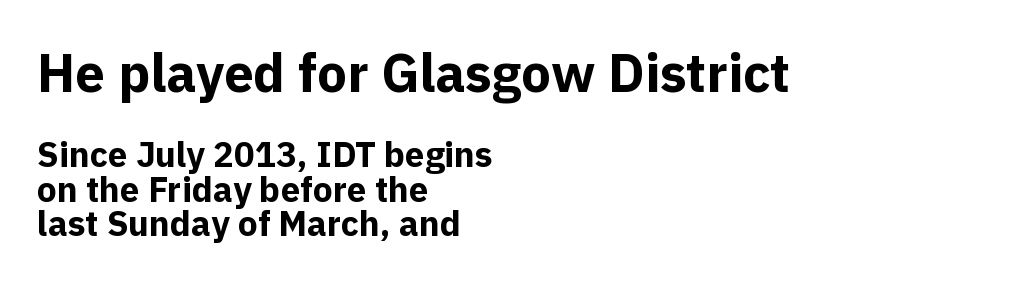
{"serif": "no", "italic": "no", "bold": "yes", "weight": "bold", "width": "normal", "x_height": "medium", "monospaced": "no", "underline": "no", "align": "left", "line_spacing": "tight", "line_spacing_ratio": 0.98, "letter_spacing": "normal", "letter_spacing_em": 0.0, "larger_block": "first", "size_ratio": 1.51, "glyph_px": 53}
